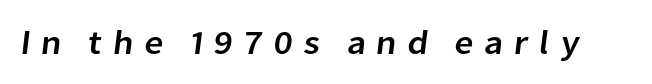
{"serif": "no", "width": "normal", "stroke_contrast": "low", "x_height": "medium", "monospaced": "no", "underline": "no", "letter_spacing": "wide", "letter_spacing_em": 0.3, "glyph_px": 34}
